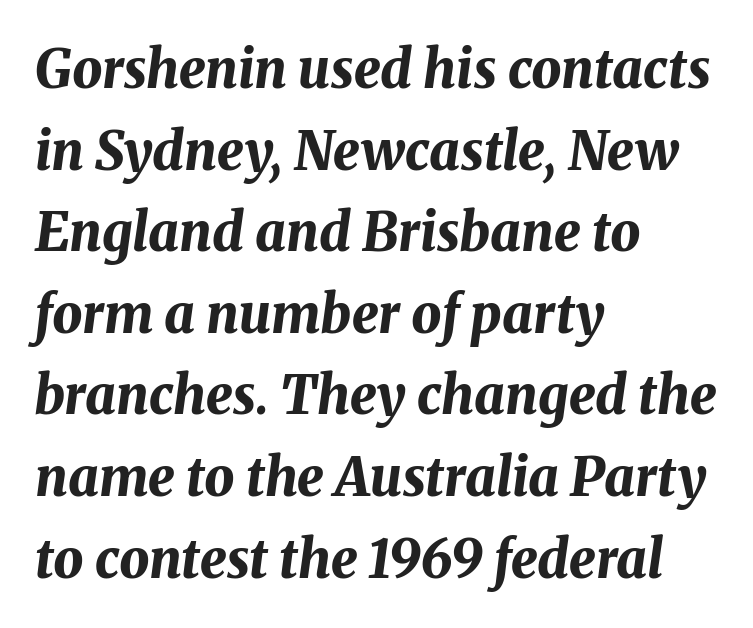
Q: Is the text bold? A: Yes.
Q: Is the text italic (slanted)? A: Yes, it leans right by about 8 degrees.
Q: Is the text underlined? A: No.
Q: How is the paragraph aligned? A: Left-aligned.
Q: Is the spacing between letters normal or unusually wide? A: Normal.
Q: Is the spacing between lines tight, normal or loose? A: Normal.
Q: Width (condensed, normal, or wide)? A: Normal.
Q: Stroke contrast? A: Medium.
Q: x-height? A: Medium.
Q: Monospaced? A: No.
